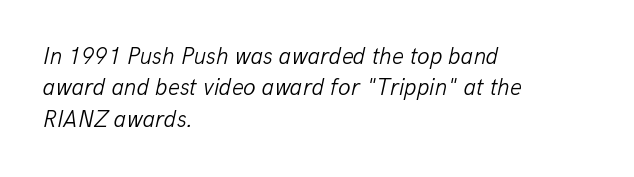
The image shows 23 px text type, italic (leaning right); set left-aligned, normal line spacing (1.36x), normal letter spacing, not underlined.
